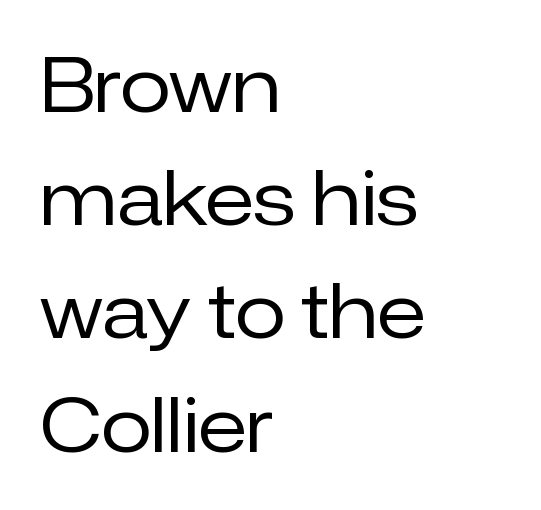
The image shows 74 px regular-weight sans-serif type, upright; set left-aligned, normal line spacing (1.53x), normal letter spacing, not underlined; low stroke contrast and a medium x-height.
